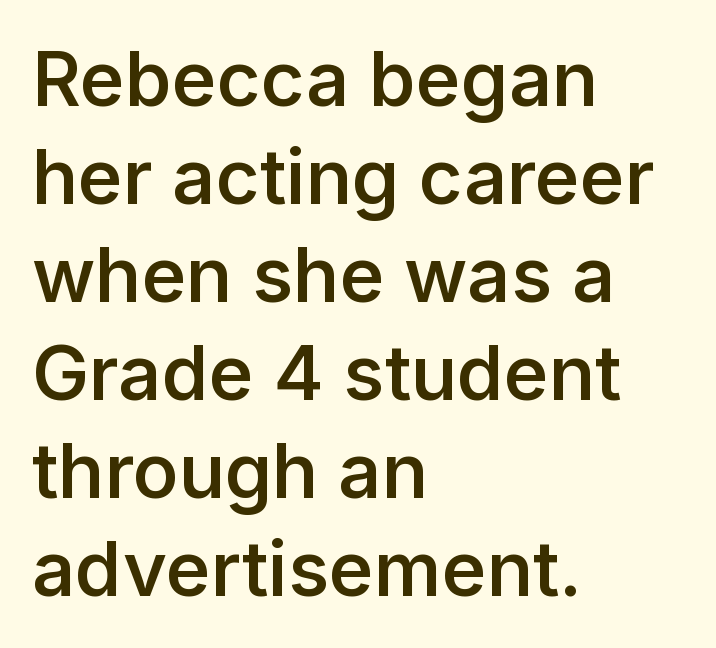
Q: Is the text bold? A: Semi-bold.
Q: Is the text italic (slanted)? A: No, it is upright.
Q: Is the typeface a serif or a sans-serif typeface? A: Sans-serif.
Q: Is the text underlined? A: No.
Q: How is the paragraph aligned? A: Left-aligned.
Q: Is the spacing between letters normal or unusually wide? A: Normal.
Q: Is the spacing between lines tight, normal or loose? A: Normal.
Q: Width (condensed, normal, or wide)? A: Normal.
Q: Stroke contrast? A: Low.
Q: x-height? A: Medium.
Q: Monospaced? A: No.
